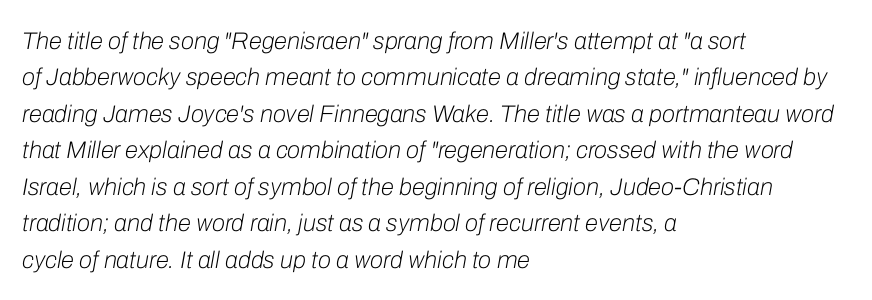
{"italic": "yes", "lean": "right", "slant_degrees": 10, "bold": "no", "underline": "no", "align": "left", "line_spacing": "normal", "line_spacing_ratio": 1.52, "letter_spacing": "normal", "letter_spacing_em": 0.0, "glyph_px": 24}
